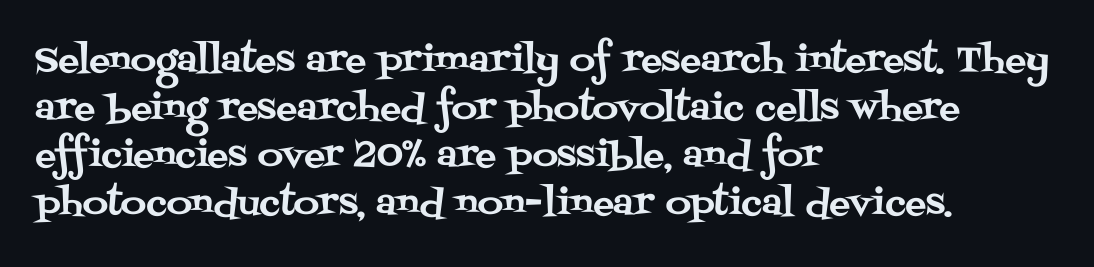
Q: Is the text italic (slanted)? A: No, it is upright.
Q: Is the typeface a serif or a sans-serif typeface? A: Serif.
Q: Is the text underlined? A: No.
Q: How is the paragraph aligned? A: Left-aligned.
Q: Is the spacing between letters normal or unusually wide? A: Normal.
Q: Is the spacing between lines tight, normal or loose? A: Normal.
Q: Width (condensed, normal, or wide)? A: Normal.
Q: Stroke contrast? A: Medium.
Q: x-height? A: Large.
Q: Monospaced? A: No.
